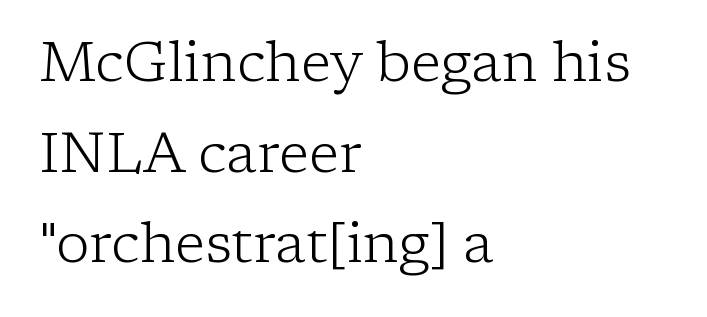
The image shows 56 px light serif type, upright; set left-aligned, normal line spacing (1.62x), normal letter spacing, not underlined; low stroke contrast and a medium x-height.
